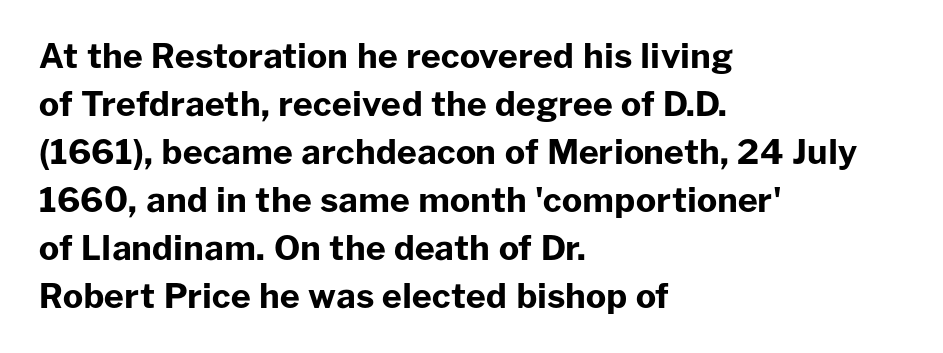
The image shows 34 px bold sans-serif type, upright; set left-aligned, normal line spacing (1.41x), normal letter spacing, not underlined; low stroke contrast and a medium x-height.
